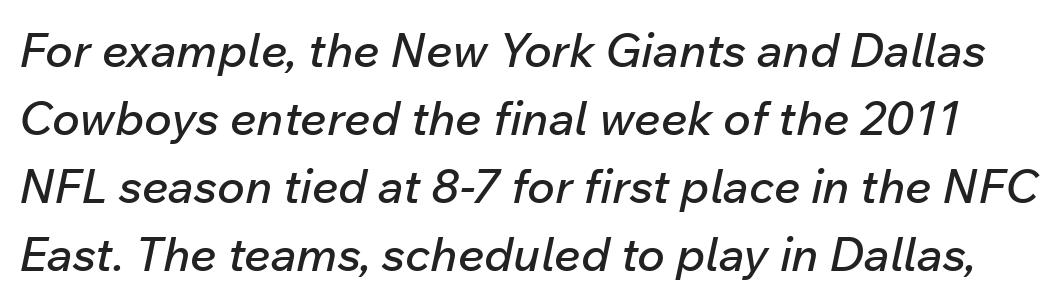
Descenders hang freely into open space. A typesetter would call this proportional, since set widths differ per character. Compared with typical body copy, the letter spacing here is the same. The typography opts for an oblique posture over an upright one.
